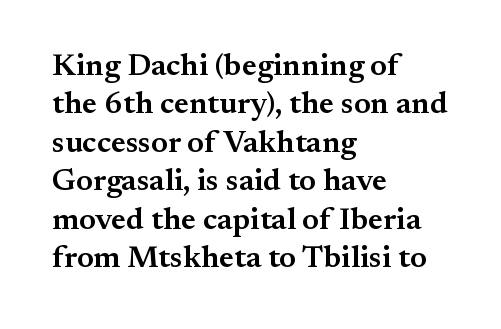
{"serif": "yes", "italic": "no", "bold": "semi", "weight": "semibold", "width": "normal", "stroke_contrast": "medium", "x_height": "small", "monospaced": "no", "underline": "no", "align": "left", "line_spacing_ratio": 1.24, "letter_spacing": "normal", "letter_spacing_em": 0.0, "glyph_px": 31}
